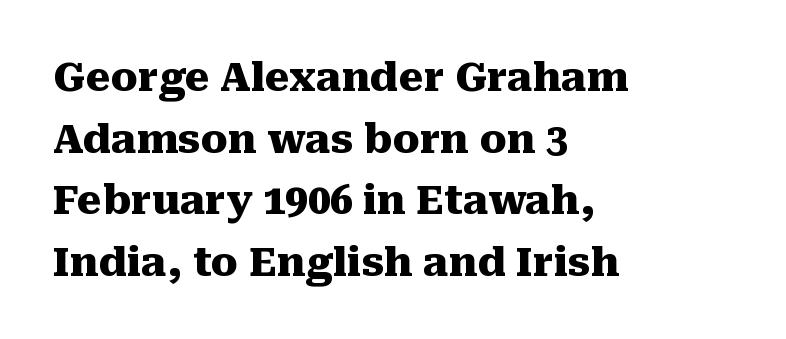
Q: Is the text bold? A: Yes.
Q: Is the text italic (slanted)? A: No, it is upright.
Q: Is the typeface a serif or a sans-serif typeface? A: Serif.
Q: Is the text underlined? A: No.
Q: How is the paragraph aligned? A: Left-aligned.
Q: Is the spacing between letters normal or unusually wide? A: Normal.
Q: Is the spacing between lines tight, normal or loose? A: Normal.
Q: Width (condensed, normal, or wide)? A: Normal.
Q: Stroke contrast? A: Medium.
Q: x-height? A: Medium.
Q: Monospaced? A: No.
